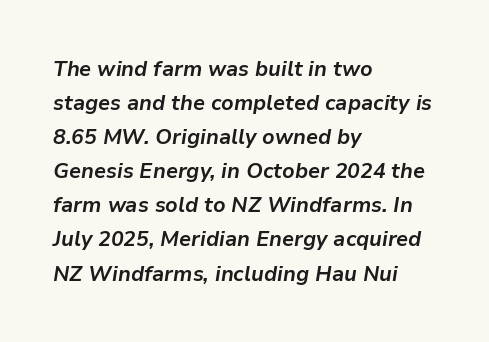
Q: Is the text bold? A: Yes.
Q: Is the text italic (slanted)? A: Yes, it leans right by about 9 degrees.
Q: Is the text underlined? A: No.
Q: How is the paragraph aligned? A: Left-aligned.
Q: Is the spacing between letters normal or unusually wide? A: Normal.
Q: Is the spacing between lines tight, normal or loose? A: Normal.
